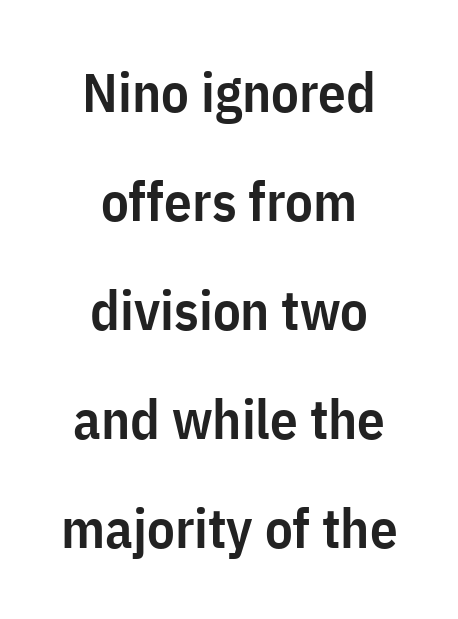
No word sits above an underline. Standard letterfit; no display-style spreading of the glyphs. Horizontal alignment here is central, giving a formal, balanced look. Do the characters align in a grid? No, the font is proportional. The typography opts for an upright posture over an oblique one. The leading is generous, giving the passage an open texture.
